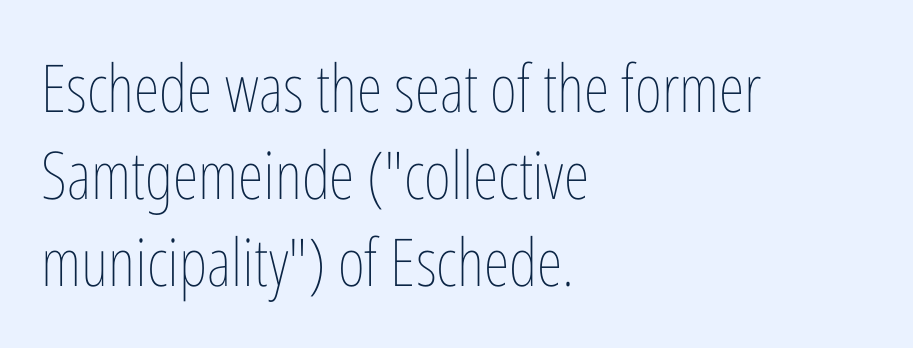
The image shows 66 px thin, condensed type, upright; set left-aligned, normal line spacing (1.32x), normal letter spacing, not underlined; low stroke contrast and a medium x-height.
